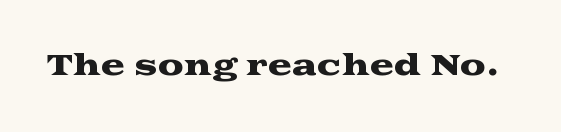
Q: Is the text italic (slanted)? A: No, it is upright.
Q: Is the typeface a serif or a sans-serif typeface? A: Serif.
Q: Is the text underlined? A: No.
Q: Is the spacing between letters normal or unusually wide? A: Normal.
Q: Width (condensed, normal, or wide)? A: Wide.
Q: Stroke contrast? A: Medium.
Q: x-height? A: Medium.
Q: Monospaced? A: No.
